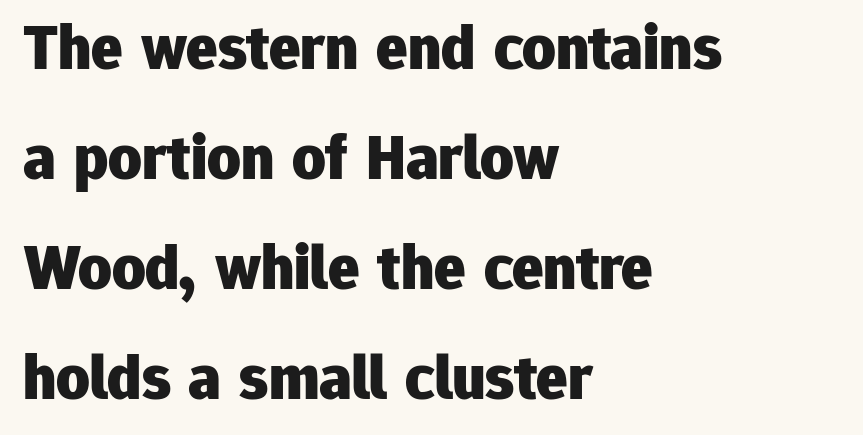
Q: Is the text bold? A: Yes.
Q: Is the text italic (slanted)? A: No, it is upright.
Q: Is the typeface a serif or a sans-serif typeface? A: Sans-serif.
Q: Is the text underlined? A: No.
Q: How is the paragraph aligned? A: Left-aligned.
Q: Is the spacing between letters normal or unusually wide? A: Normal.
Q: Is the spacing between lines tight, normal or loose? A: Normal.
Q: Width (condensed, normal, or wide)? A: Normal.
Q: Stroke contrast? A: Low.
Q: x-height? A: Medium.
Q: Monospaced? A: No.
